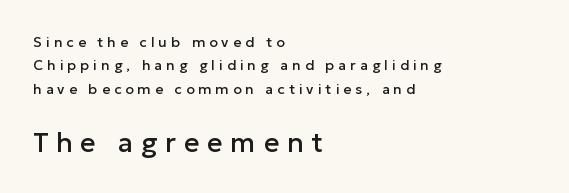
The lower block of text is set noticeably larger than the block above it. Upright lettering throughout. The specimen omits any rule beneath the text block's lines. The lines are quadded left. Look at the tracking — it's clearly loosened, letters drifting apart. Rows of type keep a routine distance in the vertical direction.
